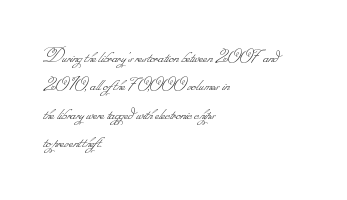
The image shows 21 px text type; set left-aligned, normal line spacing (1.35x), normal letter spacing, not underlined.
